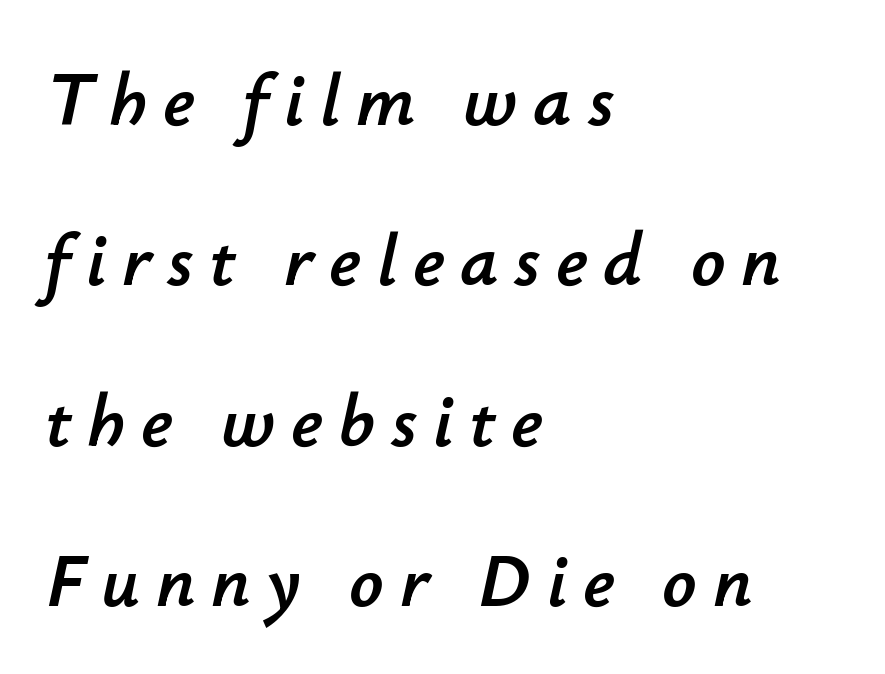
The rendering uses natural spacing where letterforms have individual widths. You can tell it's italic because the verticals aren't actually vertical. Summary of vertical rhythm: relaxed, with wide interline spacing. The space directly below the letters is spotless. Tracking value appears strongly positive — letters spread wide. These lines are set flush left with a ragged right edge.
